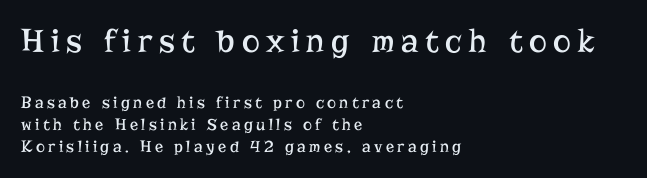
Plain, unruled lines of type. Leading: standard. Caption: upper text group enlarged, lower text group reduced. Letters have the restrained weight of plain body copy at most.
